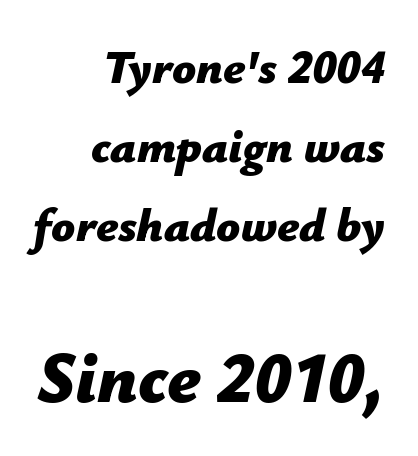
{"italic": "yes", "lean": "right", "slant_degrees": 12, "bold": "yes", "weight": "bold", "width": "normal", "stroke_contrast": "low", "x_height": "medium", "monospaced": "no", "underline": "no", "align": "right", "line_spacing": "normal", "line_spacing_ratio": 1.68, "letter_spacing": "normal", "letter_spacing_em": 0.0, "larger_block": "second", "size_ratio": 1.51, "glyph_px": 71}
